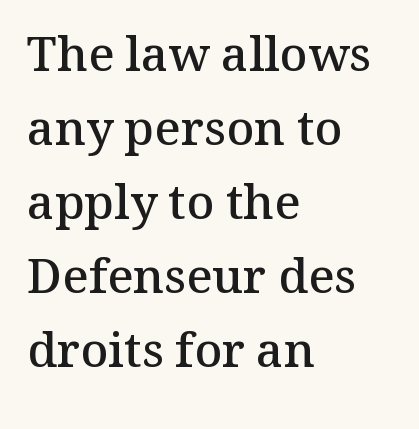
{"serif": "yes", "italic": "no", "bold": "semi", "weight": "semibold", "width": "normal", "stroke_contrast": "medium", "x_height": "medium", "monospaced": "no", "underline": "no", "align": "left", "line_spacing": "normal", "line_spacing_ratio": 1.54, "letter_spacing": "normal", "letter_spacing_em": 0.0, "glyph_px": 48}
